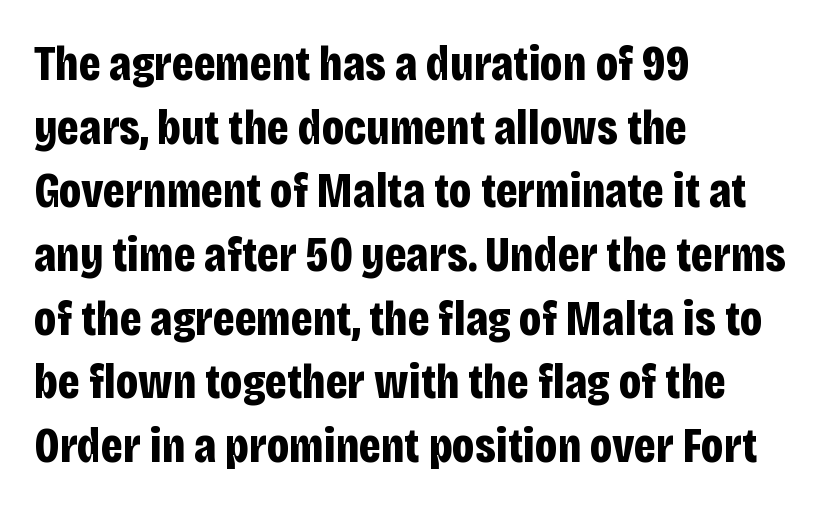
Proportional: the letters do not fall into vertical columns. The glyphs have the mass of a bold cut. The ragged edge is on the right, which tells us the setting is flush left. Italic? Not at all — the glyphs are vertical. Letterform terminals end flat and unadorned throughout the passage. Whoever set this chose a conventional vertical rhythm.
